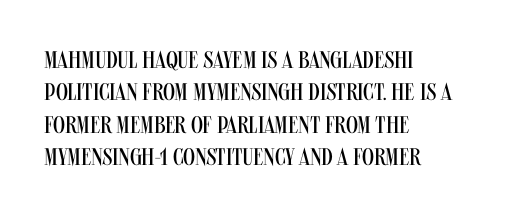
{"italic": "no", "bold": "no", "underline": "no", "align": "left", "line_spacing": "normal", "line_spacing_ratio": 1.35, "letter_spacing": "normal", "letter_spacing_em": 0.0, "glyph_px": 24}
